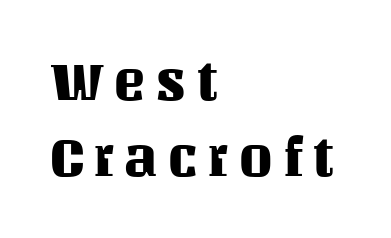
Here the designer chose a conventional face with non-uniform glyph widths. These lines were composed using upright roman letters. How would I describe the line gaps? Plain and ordinary. Where is the straight margin? On the left. A clean baseline with only descenders dipping below it.
